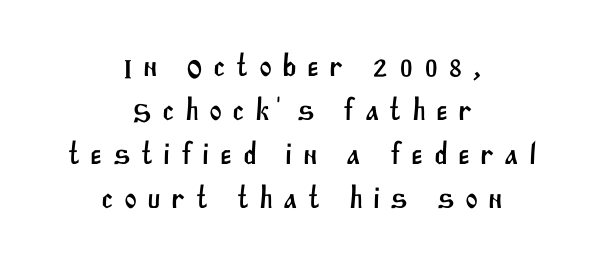
A centered setting, common on invitations and titles, is used for this passage. The space between consecutive lines is moderate. The baseline area is clear. This rendering widens character spacing well past its baseline value.
